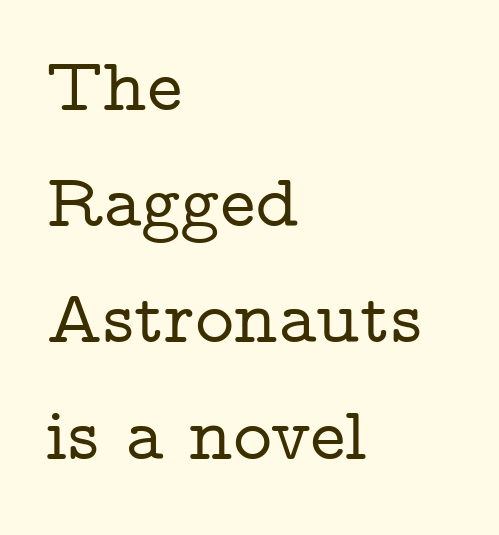
{"serif": "yes", "italic": "no", "width": "wide", "stroke_contrast": "low", "x_height": "medium", "monospaced": "no", "underline": "no", "align": "left", "line_spacing": "normal", "line_spacing_ratio": 1.55, "letter_spacing": "normal", "letter_spacing_em": 0.0, "glyph_px": 75}
